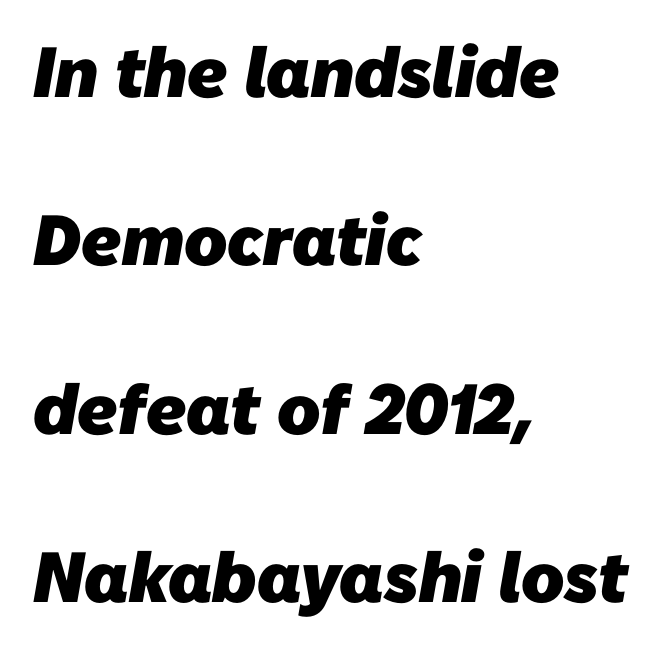
The image shows 71 px heavy sans-serif type; set left-aligned, loose line spacing (2.37x), normal letter spacing, not underlined; low stroke contrast and a medium x-height.
